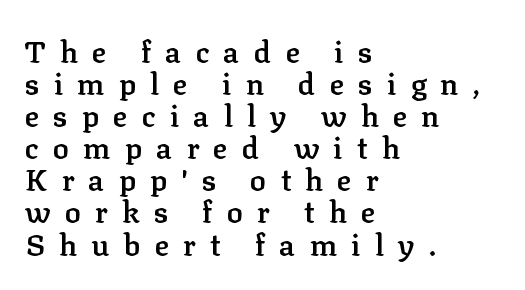
Q: Is the text bold? A: Semi-bold.
Q: Is the text italic (slanted)? A: No, it is upright.
Q: Is the typeface a serif or a sans-serif typeface? A: Serif.
Q: Is the text underlined? A: No.
Q: How is the paragraph aligned? A: Left-aligned.
Q: Is the spacing between letters normal or unusually wide? A: Unusually wide.
Q: Is the spacing between lines tight, normal or loose? A: Tight.
Q: Width (condensed, normal, or wide)? A: Normal.
Q: Stroke contrast? A: Low.
Q: x-height? A: Medium.
Q: Monospaced? A: No.
